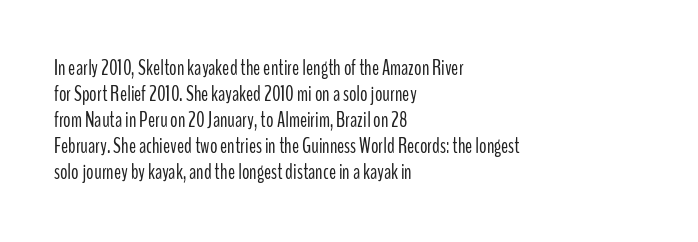
The image shows 21 px text type, upright; set left-aligned, line spacing 1.24x, normal letter spacing, not underlined.
